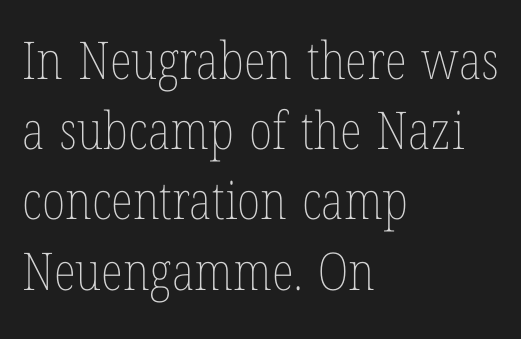
{"italic": "no", "bold": "no", "weight": "thin", "width": "condensed", "stroke_contrast": "low", "x_height": "medium", "monospaced": "no", "underline": "no", "align": "left", "line_spacing": "normal", "line_spacing_ratio": 1.35, "letter_spacing": "normal", "letter_spacing_em": 0.0, "glyph_px": 52}
